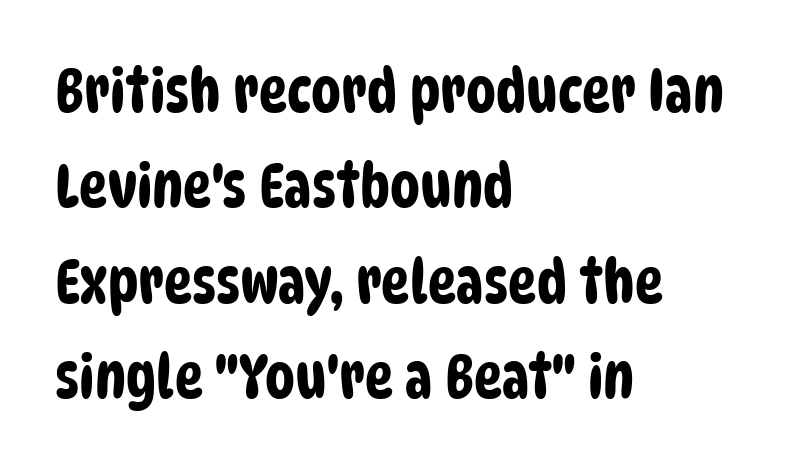
The image shows 60 px condensed sans-serif type; set left-aligned, normal line spacing (1.59x), normal letter spacing, not underlined; low stroke contrast and a large x-height.
